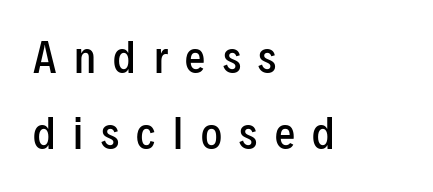
The image shows 40 px semibold, condensed sans-serif type, upright; set left-aligned, loose line spacing (1.91x), unusually wide letter spacing (+0.44 em), not underlined; low stroke contrast and a medium x-height.
